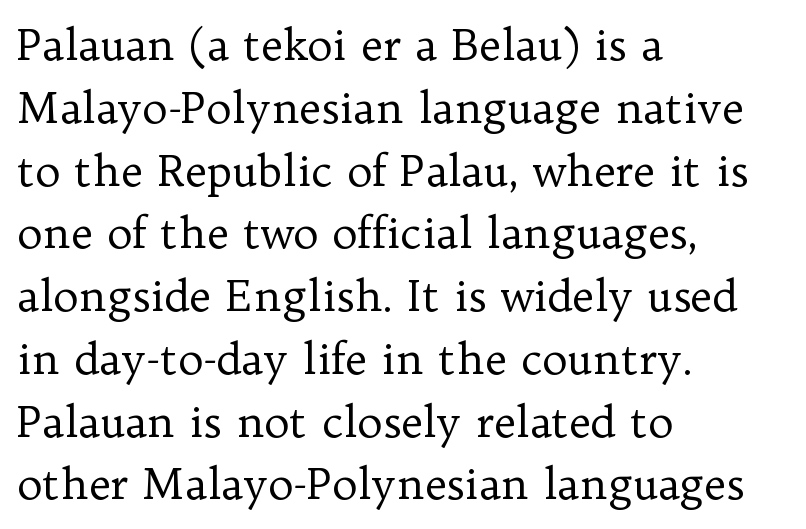
{"serif": "yes", "italic": "no", "bold": "no", "weight": "regular", "width": "normal", "stroke_contrast": "low", "x_height": "medium", "monospaced": "no", "underline": "no", "align": "left", "line_spacing": "normal", "line_spacing_ratio": 1.46, "letter_spacing": "normal", "letter_spacing_em": 0.0, "glyph_px": 43}
